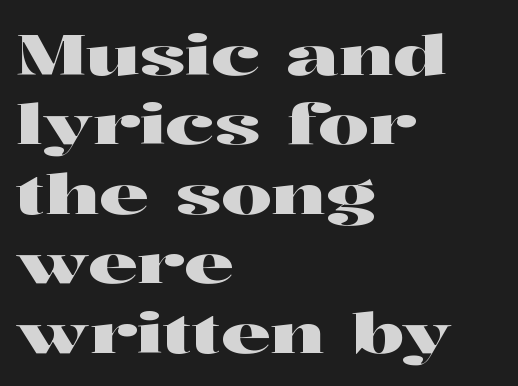
{"serif": "yes", "italic": "no", "width": "wide", "stroke_contrast": "high", "x_height": "medium", "monospaced": "no", "underline": "no", "align": "left", "line_spacing_ratio": 1.24, "letter_spacing": "normal", "letter_spacing_em": 0.0, "glyph_px": 56}
